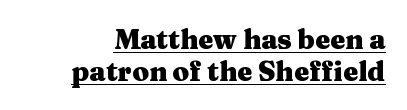
{"italic": "no", "bold": "yes", "underline": "yes", "line_spacing_ratio": 1.18, "letter_spacing": "normal", "letter_spacing_em": 0.0, "glyph_px": 27}
